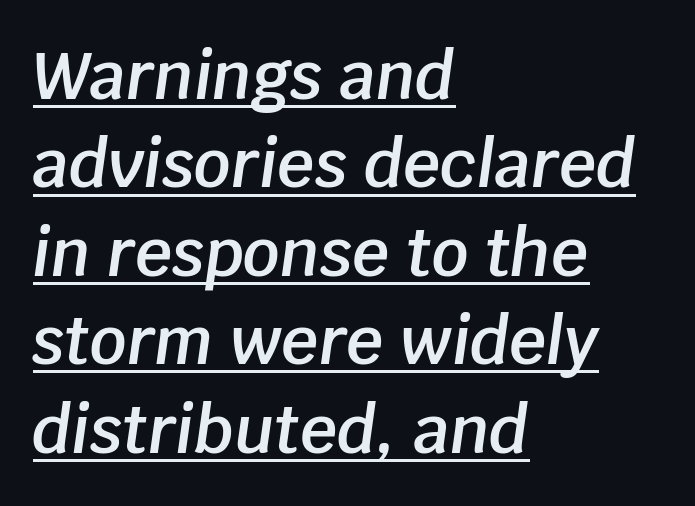
The axis of the letterforms is tilted away from vertical. Quick note: interline space is typical. Which margin do the lines hug? The left one — the right edge is uneven. What weight is shown? A semibold, between regular and bold. Does a line run under the words? Yes, clearly.
